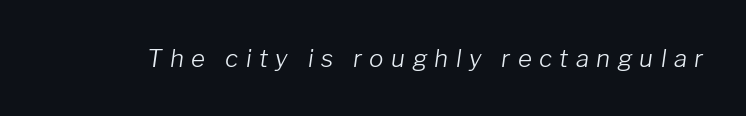
{"italic": "yes", "lean": "right", "slant_degrees": 8, "bold": "no", "underline": "no", "letter_spacing": "wide", "letter_spacing_em": 0.31, "glyph_px": 24}
